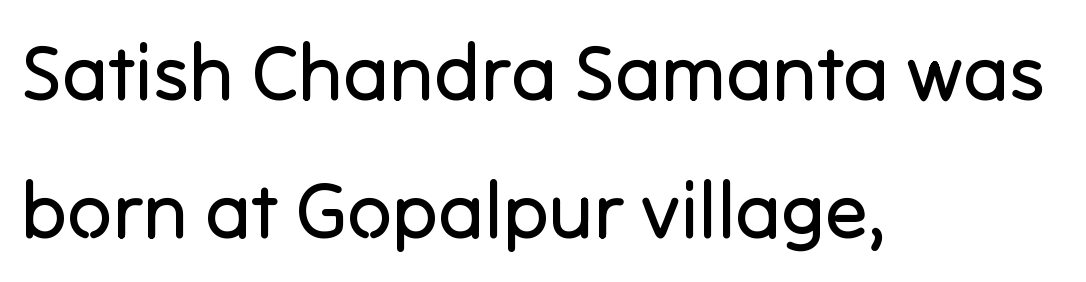
{"serif": "no", "italic": "no", "bold": "no", "weight": "regular", "width": "normal", "stroke_contrast": "low", "x_height": "medium", "monospaced": "no", "underline": "no", "align": "left", "line_spacing_ratio": 1.75, "letter_spacing": "normal", "letter_spacing_em": 0.0, "glyph_px": 79}
